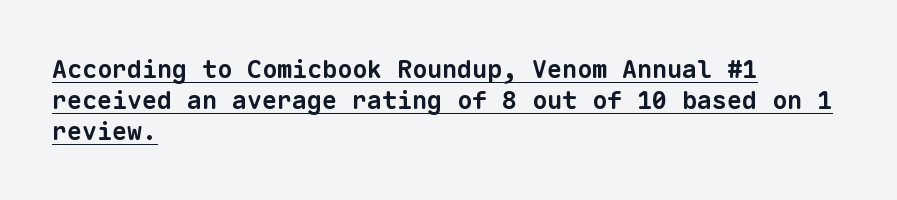
Q: Is the text bold? A: Yes.
Q: Is the text underlined? A: Yes.
Q: How is the paragraph aligned? A: Left-aligned.
Q: Is the spacing between letters normal or unusually wide? A: Normal.
